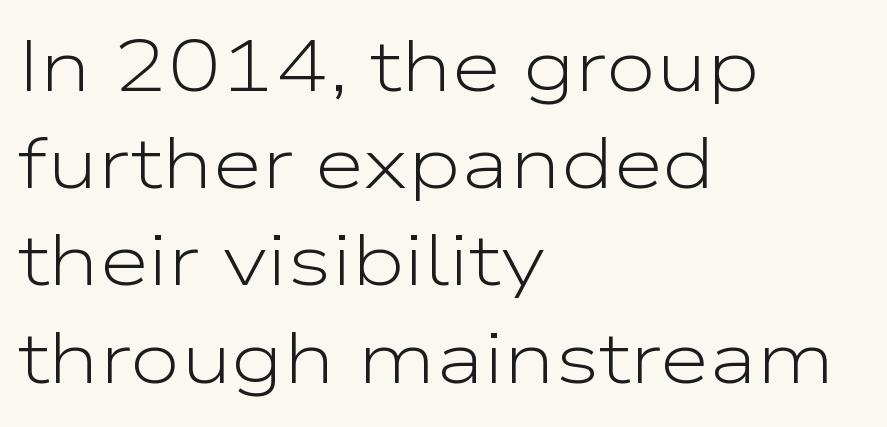
The image shows 72 px light, wide sans-serif type, upright; set left-aligned, normal line spacing (1.35x), normal letter spacing, not underlined; low stroke contrast and a medium x-height.
